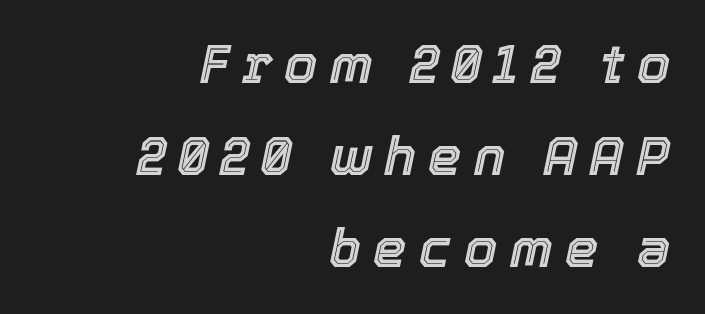
{"italic": "yes", "lean": "right", "slant_degrees": 12, "width": "normal", "x_height": "medium", "monospaced": "no", "underline": "no", "align": "right", "line_spacing_ratio": 1.74, "letter_spacing": "wide", "letter_spacing_em": 0.23, "glyph_px": 53}
